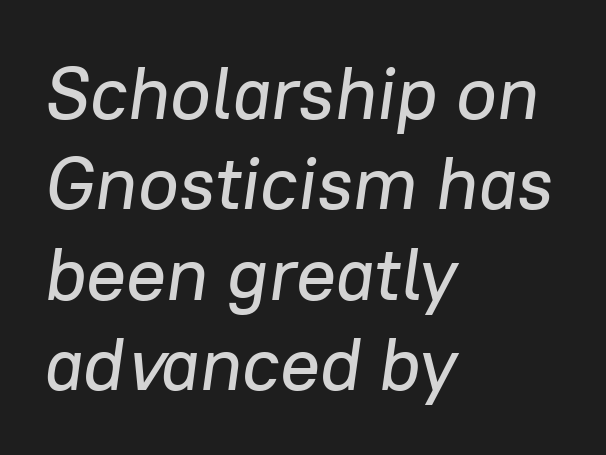
The image shows 74 px text type, italic (leaning right); set left-aligned, line spacing 1.22x, normal letter spacing, not underlined; low stroke contrast and a medium x-height.
